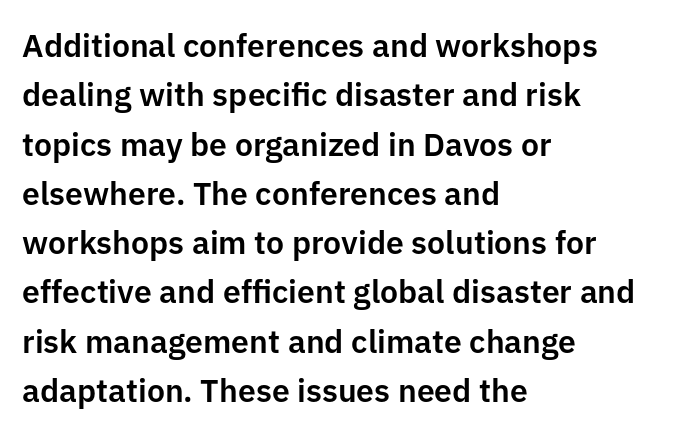
Q: Is the text italic (slanted)? A: No, it is upright.
Q: Is the typeface a serif or a sans-serif typeface? A: Sans-serif.
Q: Is the text underlined? A: No.
Q: How is the paragraph aligned? A: Left-aligned.
Q: Is the spacing between letters normal or unusually wide? A: Normal.
Q: Is the spacing between lines tight, normal or loose? A: Normal.
Q: Width (condensed, normal, or wide)? A: Normal.
Q: Stroke contrast? A: Low.
Q: x-height? A: Medium.
Q: Monospaced? A: No.
